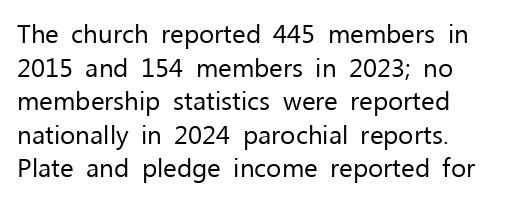
The image shows 26 px text type, upright; set left-aligned, normal line spacing (1.29x), normal letter spacing, not underlined.
